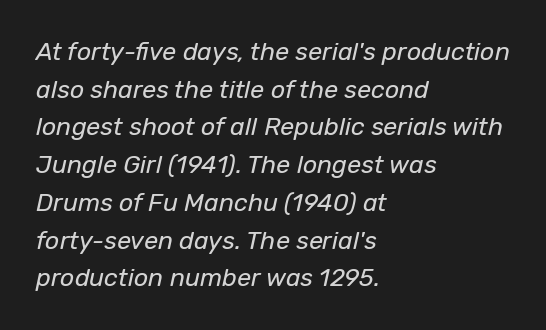
Only glyphs here, with clear space below each row. The font is comparable to plain body text, perhaps lighter. A typesetter would call this leading conventional body-copy spacing. The axis of the letterforms is tilted away from vertical. Here the glyphs are tracked normally, forming tight word shapes. Where is the straight margin? On the left.
